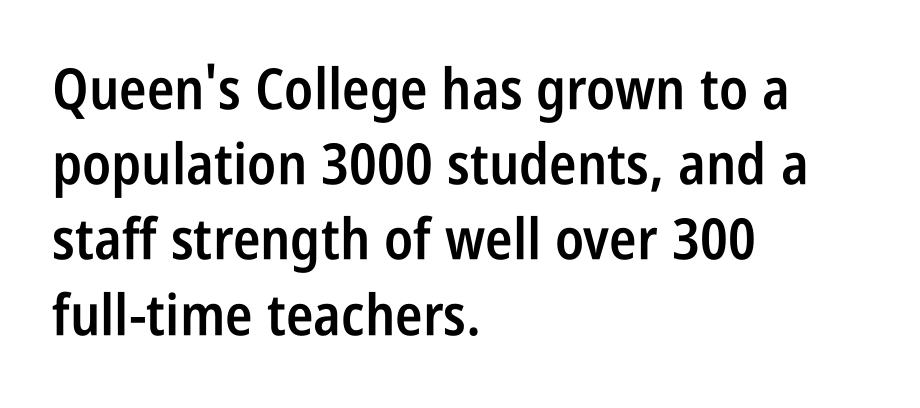
{"serif": "no", "italic": "no", "bold": "semi", "weight": "semibold", "width": "condensed", "stroke_contrast": "low", "x_height": "large", "monospaced": "no", "underline": "no", "align": "left", "line_spacing": "normal", "line_spacing_ratio": 1.32, "letter_spacing": "normal", "letter_spacing_em": 0.0, "glyph_px": 57}
